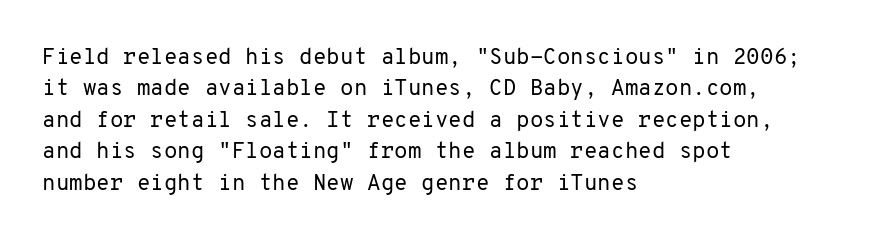
The line-height multiplier appears to be the usual default. The ragged edge is on the right, which tells us the setting is flush left. A typesetter would mark this as roman, not italic. This sample uses plain, unmodified letter spacing. No letter is thick-stroked: the sample isn't bold.
